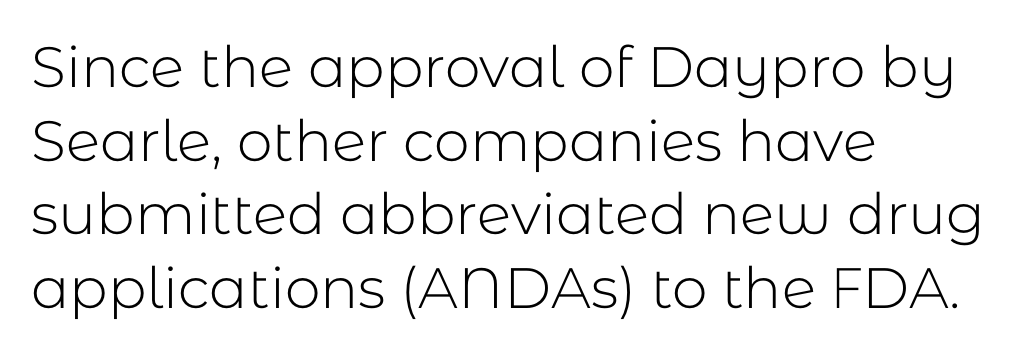
Q: Is the text bold? A: No.
Q: Is the text italic (slanted)? A: No, it is upright.
Q: Is the typeface a serif or a sans-serif typeface? A: Sans-serif.
Q: Is the text underlined? A: No.
Q: How is the paragraph aligned? A: Left-aligned.
Q: Is the spacing between letters normal or unusually wide? A: Normal.
Q: Is the spacing between lines tight, normal or loose? A: Normal.
Q: Width (condensed, normal, or wide)? A: Normal.
Q: Stroke contrast? A: Low.
Q: x-height? A: Medium.
Q: Monospaced? A: No.
